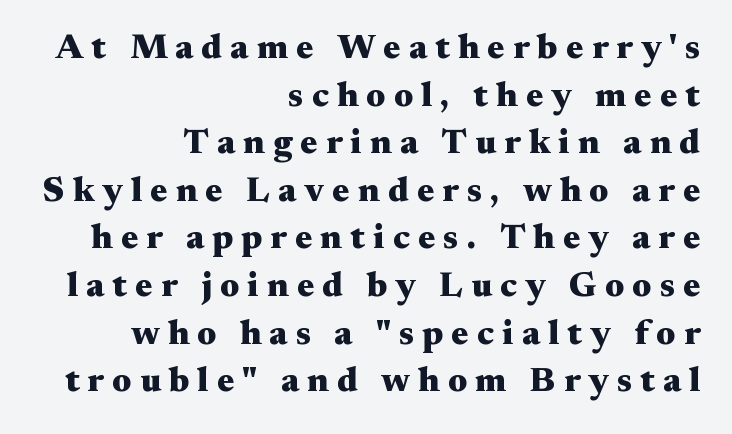
Q: Is the text bold? A: Yes.
Q: Is the text italic (slanted)? A: No, it is upright.
Q: Is the typeface a serif or a sans-serif typeface? A: Serif.
Q: Is the text underlined? A: No.
Q: How is the paragraph aligned? A: Right-aligned.
Q: Is the spacing between letters normal or unusually wide? A: Unusually wide.
Q: Is the spacing between lines tight, normal or loose? A: Normal.
Q: Width (condensed, normal, or wide)? A: Wide.
Q: Stroke contrast? A: Medium.
Q: x-height? A: Small.
Q: Monospaced? A: No.
